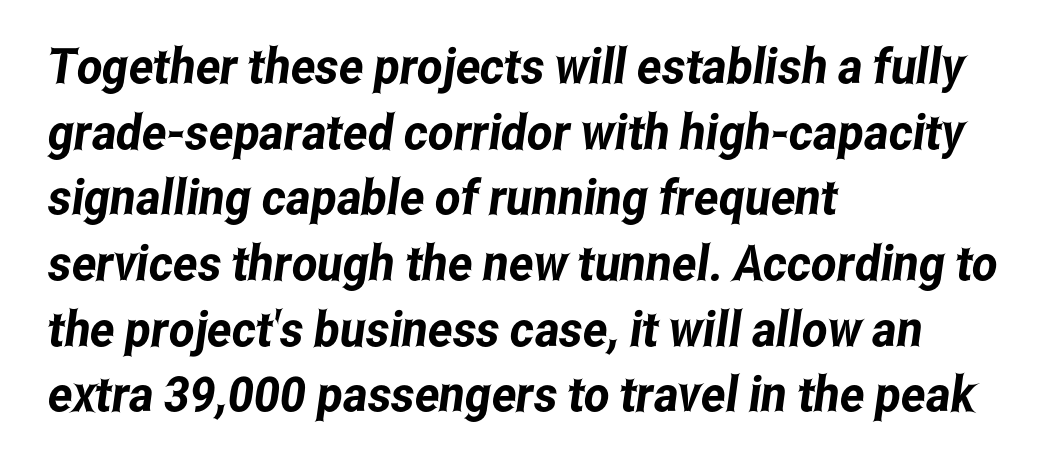
{"serif": "no", "width": "condensed", "stroke_contrast": "low", "x_height": "medium", "monospaced": "no", "underline": "no", "align": "left", "line_spacing": "normal", "line_spacing_ratio": 1.34, "letter_spacing": "normal", "letter_spacing_em": 0.0, "glyph_px": 49}
